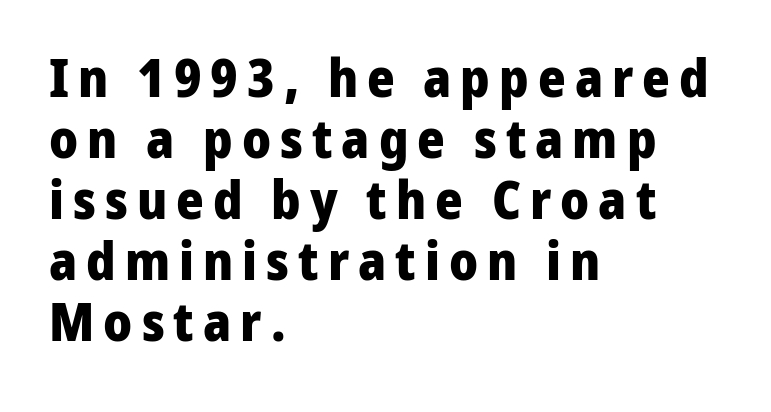
The image shows 53 px heavy sans-serif type, upright; set left-aligned, tight line spacing (1.15x), not underlined; low stroke contrast and a medium x-height.
